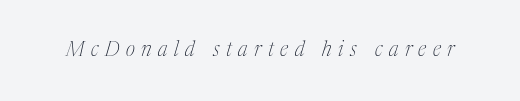
{"italic": "yes", "lean": "right", "slant_degrees": 17, "bold": "no", "underline": "no", "letter_spacing": "wide", "letter_spacing_em": 0.33, "glyph_px": 20}
